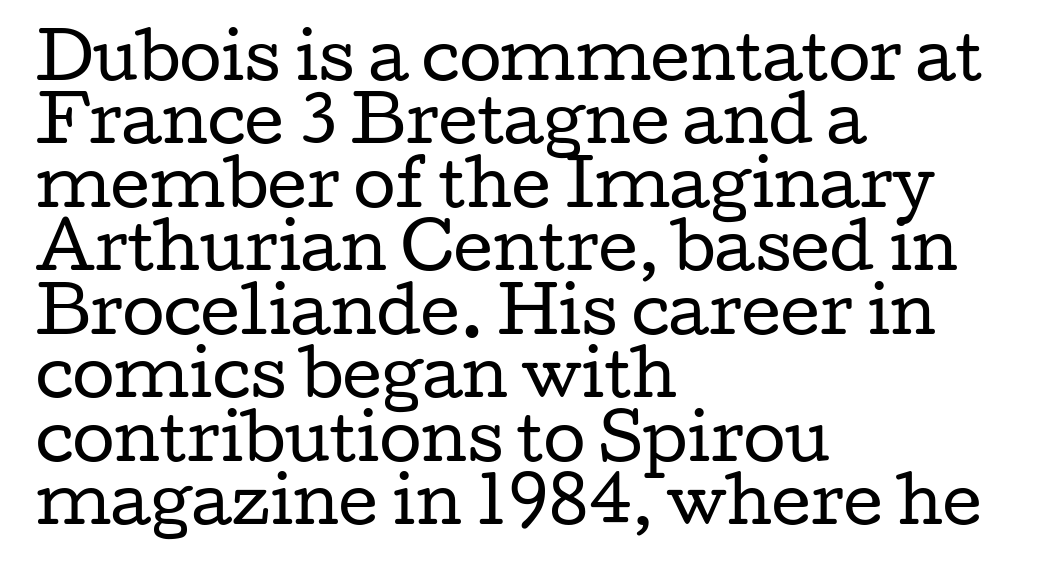
The image shows 61 px regular-weight, wide serif type, upright; set left-aligned, tight line spacing (1.04x), normal letter spacing, not underlined; low stroke contrast and a medium x-height.
